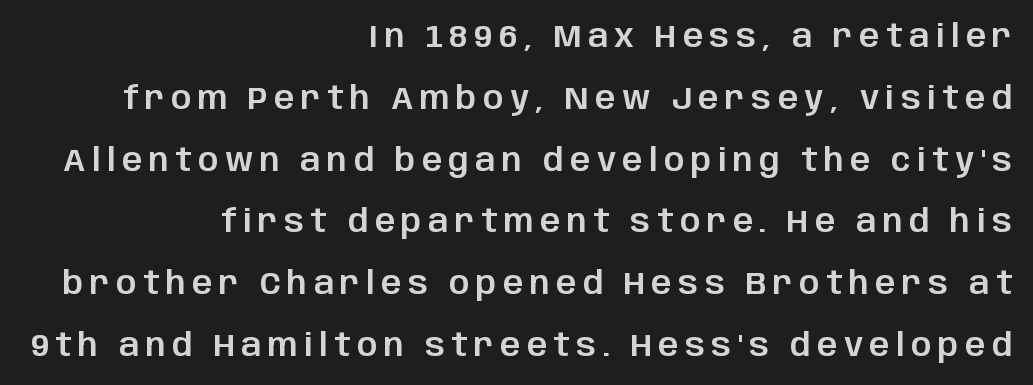
The image shows 32 px sans-serif type, upright; set right-aligned, loose line spacing (1.93x), unusually wide letter spacing (+0.2 em), not underlined; low stroke contrast and a large x-height.
